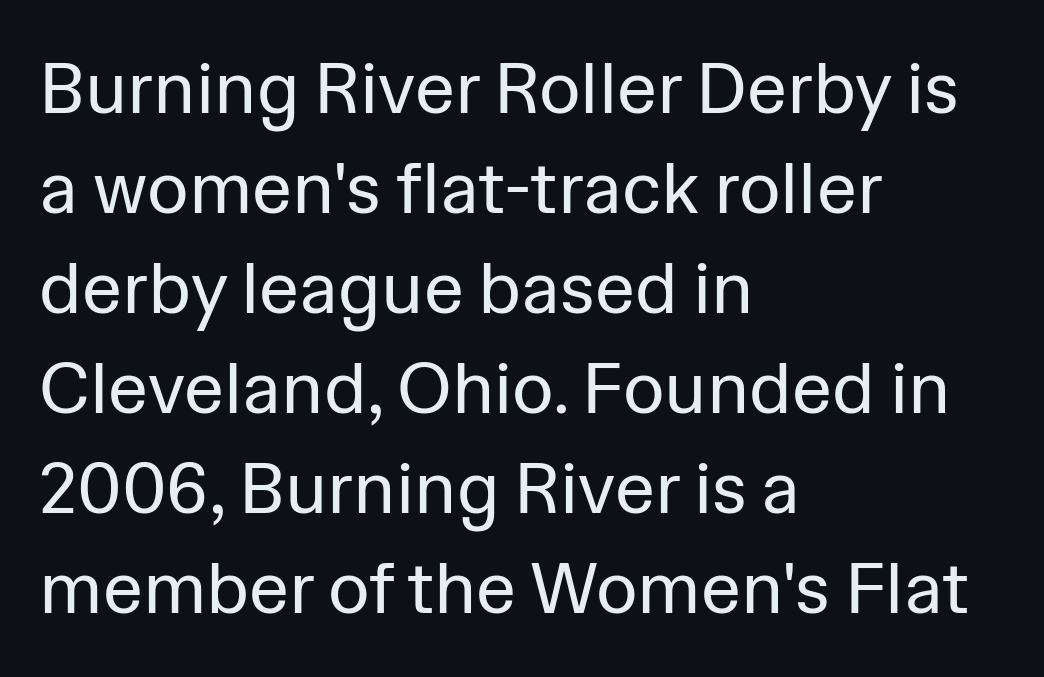
{"serif": "no", "italic": "no", "bold": "no", "weight": "regular", "width": "normal", "stroke_contrast": "low", "x_height": "medium", "monospaced": "no", "underline": "no", "align": "left", "line_spacing": "normal", "line_spacing_ratio": 1.39, "letter_spacing": "normal", "letter_spacing_em": 0.0, "glyph_px": 72}
